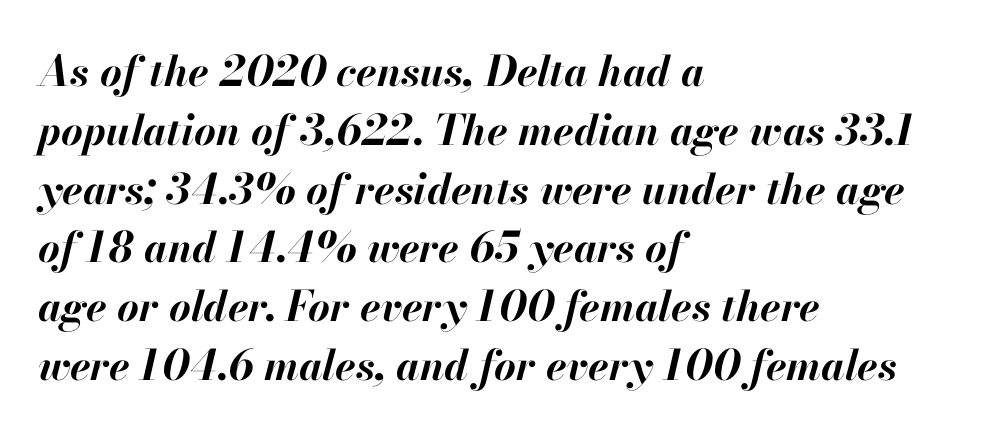
Q: Is the text bold? A: Yes.
Q: Is the text italic (slanted)? A: Yes, it leans right by about 13 degrees.
Q: Is the text underlined? A: No.
Q: How is the paragraph aligned? A: Left-aligned.
Q: Is the spacing between letters normal or unusually wide? A: Normal.
Q: Is the spacing between lines tight, normal or loose? A: Normal.
Q: Width (condensed, normal, or wide)? A: Normal.
Q: Stroke contrast? A: High.
Q: x-height? A: Small.
Q: Monospaced? A: No.
